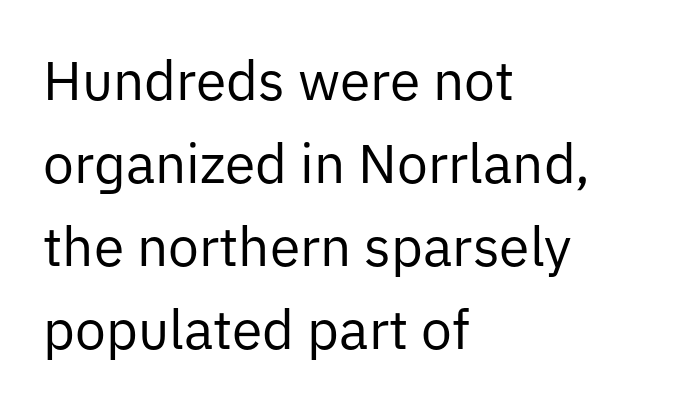
The image shows 55 px regular-weight sans-serif type, upright; set left-aligned, normal line spacing (1.51x), normal letter spacing, not underlined; low stroke contrast and a medium x-height.
